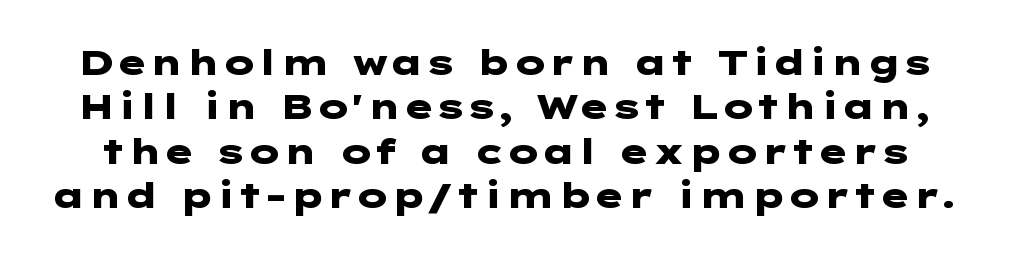
Q: Is the text bold? A: Yes.
Q: Is the text italic (slanted)? A: No, it is upright.
Q: Is the typeface a serif or a sans-serif typeface? A: Sans-serif.
Q: Is the text underlined? A: No.
Q: Is the spacing between letters normal or unusually wide? A: Normal.
Q: Is the spacing between lines tight, normal or loose? A: Normal.
Q: Width (condensed, normal, or wide)? A: Wide.
Q: Stroke contrast? A: Low.
Q: x-height? A: Medium.
